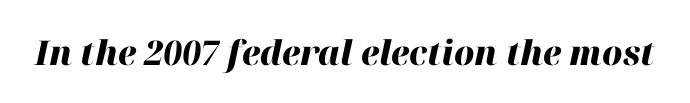
Q: Is the text bold? A: Yes.
Q: Is the text italic (slanted)? A: Yes, it leans right by about 12 degrees.
Q: Is the text underlined? A: No.
Q: Is the spacing between letters normal or unusually wide? A: Normal.
Q: Width (condensed, normal, or wide)? A: Normal.
Q: Stroke contrast? A: High.
Q: x-height? A: Medium.
Q: Monospaced? A: No.
